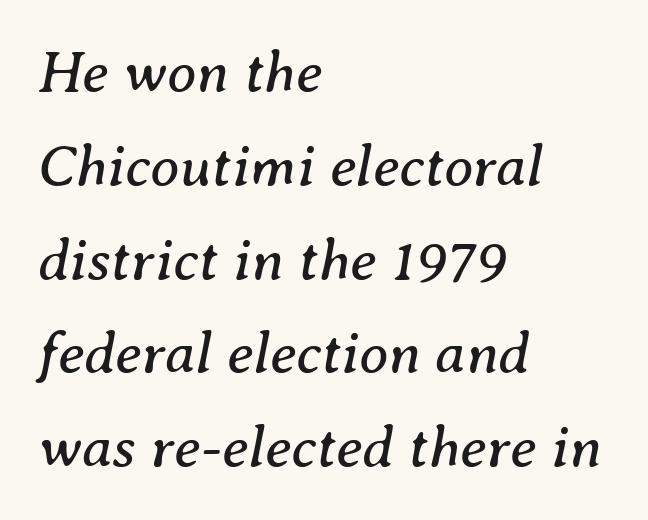
The image shows 59 px regular-weight serif type, italic (leaning right); set left-aligned, normal line spacing (1.59x), normal letter spacing, not underlined; medium stroke contrast and a medium x-height.
